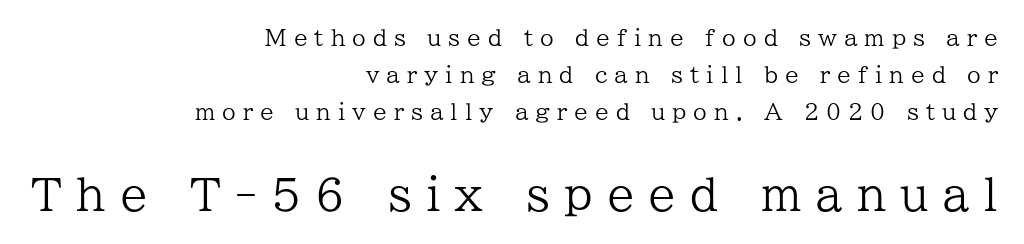
Q: Is the text bold? A: No.
Q: Is the text italic (slanted)? A: No, it is upright.
Q: Is the typeface a serif or a sans-serif typeface? A: Serif.
Q: Is the text underlined? A: No.
Q: How is the paragraph aligned? A: Right-aligned.
Q: Is the spacing between letters normal or unusually wide? A: Unusually wide.
Q: Is the spacing between lines tight, normal or loose? A: Normal.
Q: Which block of text is set in a larger size, the first (top) or the second (bottom)? A: The second (bottom) one.
Q: Width (condensed, normal, or wide)? A: Normal.
Q: Stroke contrast? A: Low.
Q: x-height? A: Medium.
Q: Monospaced? A: No.
